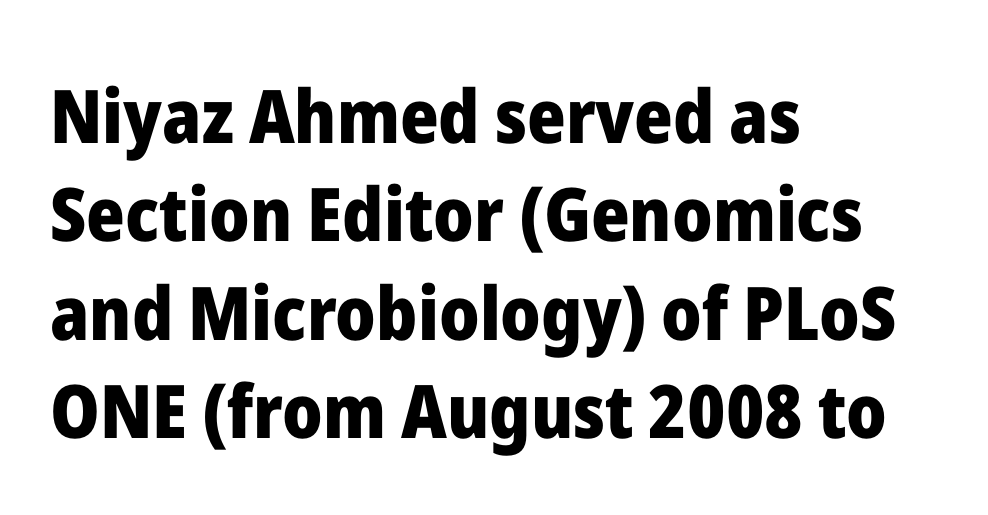
{"serif": "no", "italic": "no", "bold": "yes", "weight": "heavy", "width": "normal", "stroke_contrast": "low", "x_height": "medium", "monospaced": "no", "underline": "no", "align": "left", "line_spacing": "normal", "line_spacing_ratio": 1.33, "letter_spacing": "normal", "letter_spacing_em": 0.0, "glyph_px": 74}
